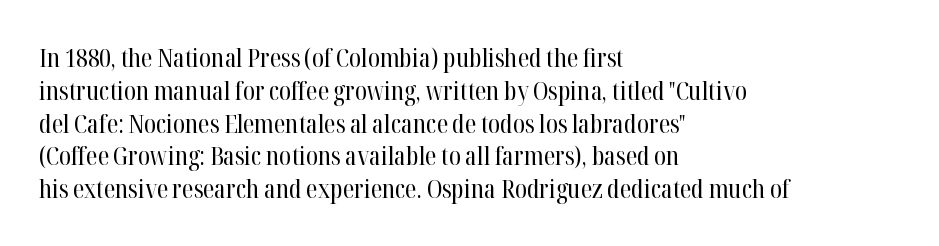
Q: Is the text bold? A: No.
Q: Is the text italic (slanted)? A: No, it is upright.
Q: Is the text underlined? A: No.
Q: How is the paragraph aligned? A: Left-aligned.
Q: Is the spacing between letters normal or unusually wide? A: Normal.
Q: Is the spacing between lines tight, normal or loose? A: Normal.
